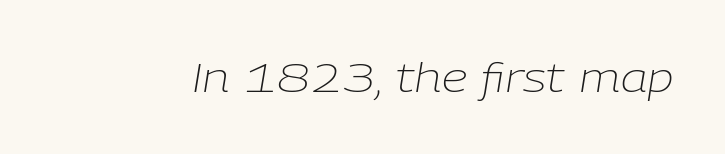
Varying glyph widths throughout — classic text-font behaviour. Beneath every word, the page is bare. Stroke mass is kept to a normal reading level or below. The letters sit at their default tracking, neither squeezed nor spread. The face used here has a pronounced slope to its letters.
